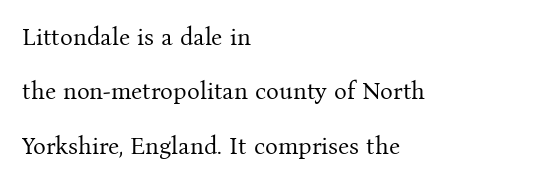
Q: Is the text bold? A: No.
Q: Is the text italic (slanted)? A: No, it is upright.
Q: Is the text underlined? A: No.
Q: How is the paragraph aligned? A: Left-aligned.
Q: Is the spacing between letters normal or unusually wide? A: Normal.
Q: Is the spacing between lines tight, normal or loose? A: Loose.
